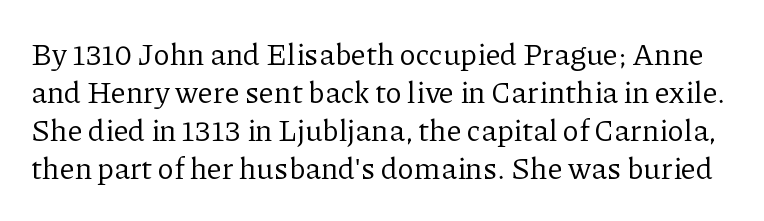
{"serif": "yes", "italic": "no", "bold": "no", "weight": "regular", "width": "normal", "stroke_contrast": "low", "x_height": "medium", "monospaced": "no", "underline": "no", "line_spacing": "normal", "line_spacing_ratio": 1.27, "letter_spacing": "normal", "letter_spacing_em": 0.0, "glyph_px": 30}
